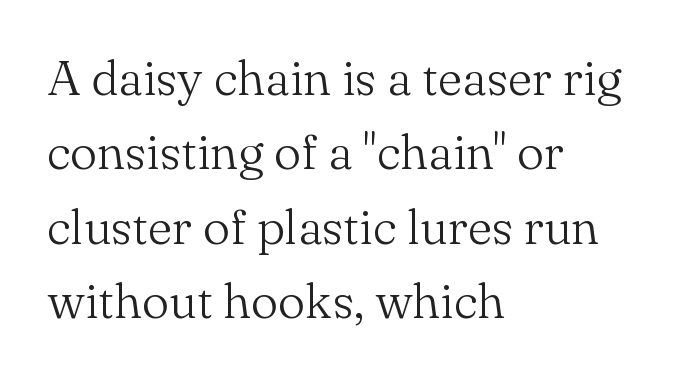
The image shows 49 px light serif type, upright; set left-aligned, normal line spacing (1.52x), normal letter spacing, not underlined; medium stroke contrast and a small x-height.
